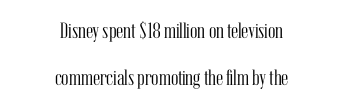
Q: Is the text bold? A: No.
Q: Is the text italic (slanted)? A: No, it is upright.
Q: Is the text underlined? A: No.
Q: How is the paragraph aligned? A: Centered.
Q: Is the spacing between letters normal or unusually wide? A: Normal.
Q: Is the spacing between lines tight, normal or loose? A: Loose.
